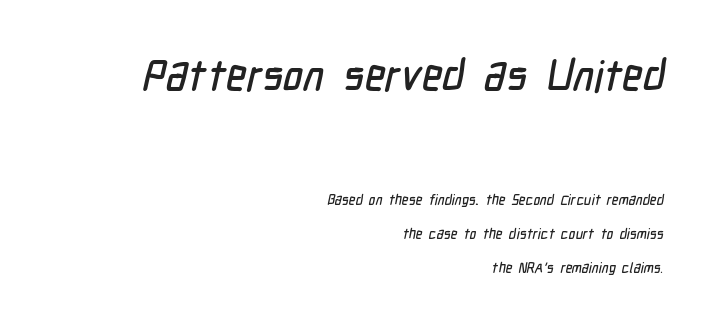
The text was rendered using a sans face with plain stroke endings. Caption: upper text group enlarged, lower text group reduced. Short note: letters normally spaced. The paragraph has a hard right edge and a soft left edge. Underline: absent.
